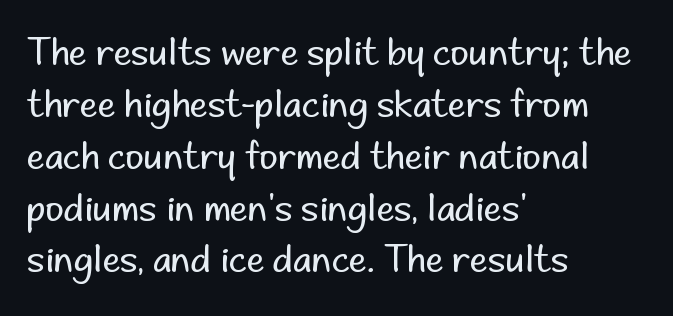
Q: Is the text bold? A: No.
Q: Is the text italic (slanted)? A: No, it is upright.
Q: Is the typeface a serif or a sans-serif typeface? A: Sans-serif.
Q: Is the text underlined? A: No.
Q: How is the paragraph aligned? A: Left-aligned.
Q: Is the spacing between letters normal or unusually wide? A: Normal.
Q: Is the spacing between lines tight, normal or loose? A: Normal.
Q: Width (condensed, normal, or wide)? A: Normal.
Q: Stroke contrast? A: Low.
Q: x-height? A: Small.
Q: Monospaced? A: No.
